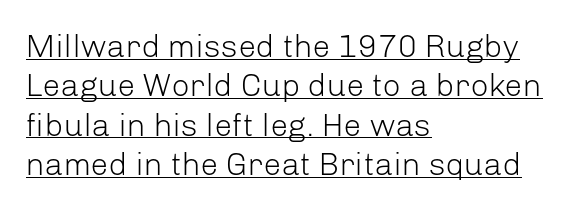
The image shows 32 px light sans-serif type, upright; set left-aligned, line spacing 1.23x, normal letter spacing, underlined; low stroke contrast and a medium x-height.
